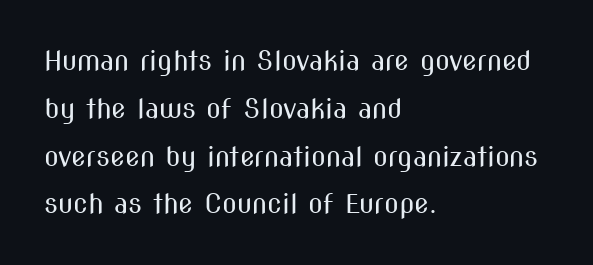
The horizontal fit of the characters is conventional and even. Descenders hang freely into open space. The lettering holds an erect, upright posture throughout. The rag falls on the right side of this text block.
